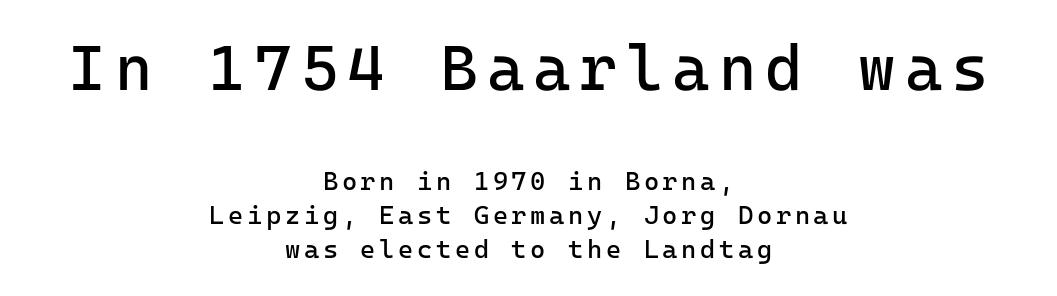
The image shows 64 px regular-weight sans-serif type, upright, monospaced; set centered, normal line spacing (1.31x), not underlined; the first (top) block is 2.46x larger; low stroke contrast and a medium x-height.
